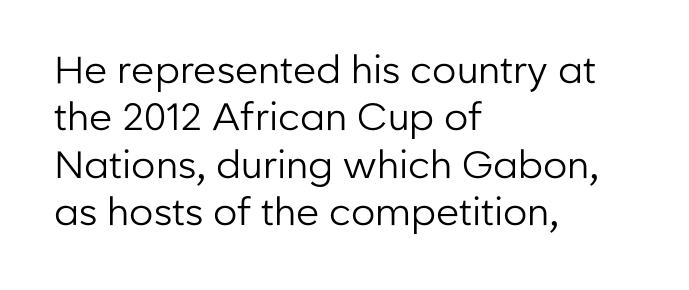
{"serif": "no", "italic": "no", "bold": "no", "weight": "regular", "width": "normal", "stroke_contrast": "low", "x_height": "medium", "monospaced": "no", "underline": "no", "align": "left", "line_spacing": "normal", "line_spacing_ratio": 1.25, "letter_spacing": "normal", "letter_spacing_em": 0.0, "glyph_px": 38}
